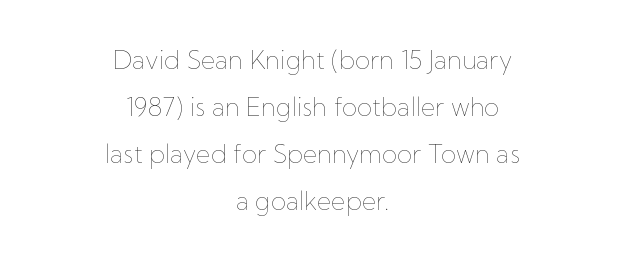
The image shows 25 px text type, upright; set centered, line spacing 1.88x, normal letter spacing, not underlined.
